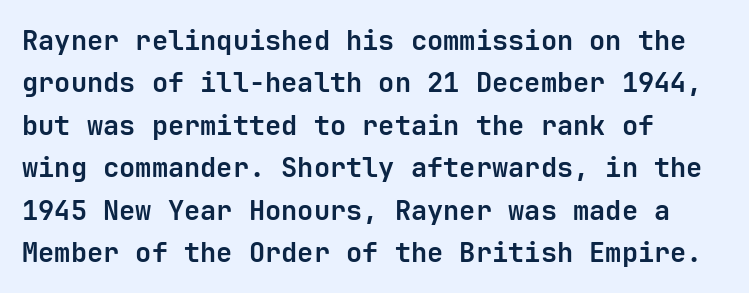
Q: Is the text bold? A: Yes.
Q: Is the text italic (slanted)? A: No, it is upright.
Q: Is the text underlined? A: No.
Q: How is the paragraph aligned? A: Left-aligned.
Q: Is the spacing between letters normal or unusually wide? A: Normal.
Q: Is the spacing between lines tight, normal or loose? A: Normal.
